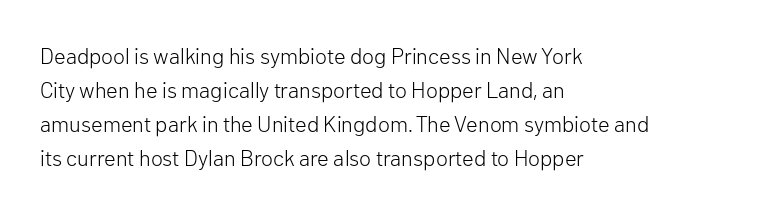
Q: Is the text bold? A: No.
Q: Is the text italic (slanted)? A: No, it is upright.
Q: Is the text underlined? A: No.
Q: How is the paragraph aligned? A: Left-aligned.
Q: Is the spacing between letters normal or unusually wide? A: Normal.
Q: Is the spacing between lines tight, normal or loose? A: Normal.
